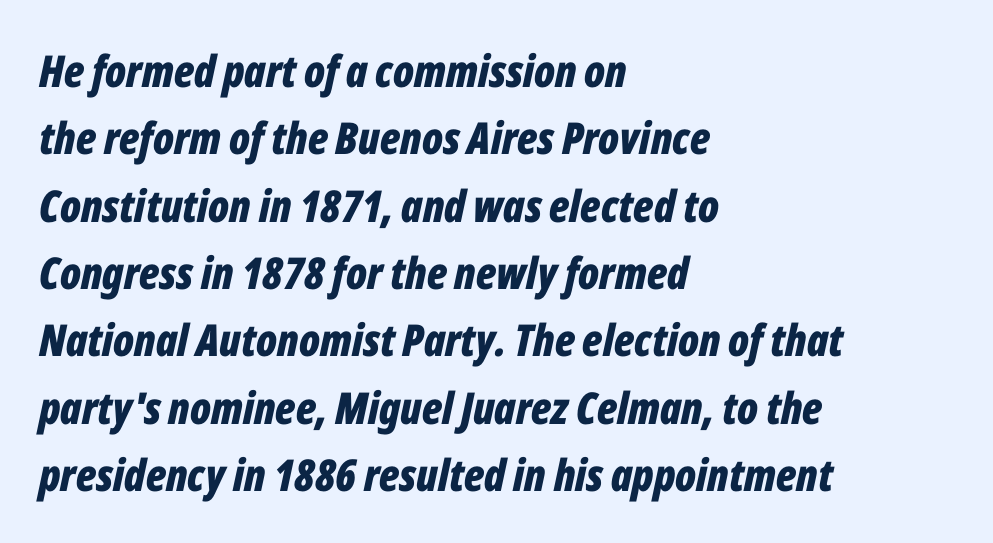
The image shows 44 px bold, condensed type, italic (leaning right); set left-aligned, normal line spacing (1.53x), normal letter spacing, not underlined; low stroke contrast and a medium x-height.
